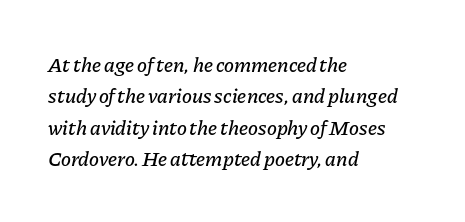
{"italic": "yes", "lean": "right", "slant_degrees": 11, "underline": "no", "align": "left", "line_spacing": "normal", "line_spacing_ratio": 1.5, "letter_spacing": "normal", "letter_spacing_em": 0.0, "glyph_px": 21}
